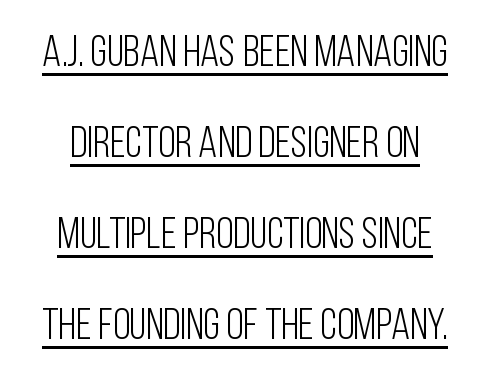
Does a line run under the words? Yes, clearly. A typesetter would call this proportional, since set widths differ per character. The strokes carry an ordinary text weight at most. The rendering shows plain stroke endings on the letterforms — a sans-serif design.
